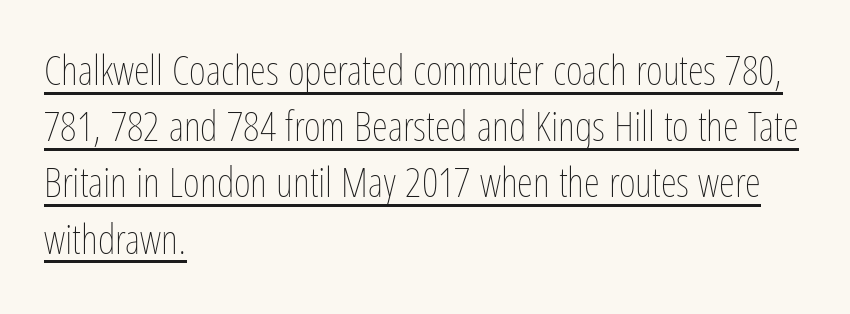
A typesetter would call this proportional, since set widths differ per character. The face used here is rendered with its standard letterfit. Does the lettering tilt? It doesn't — this is upright. Every row of glyphs begins at an identical x-position on the left. The strokes are not fattened; the text isn't bold. Underlined type.
